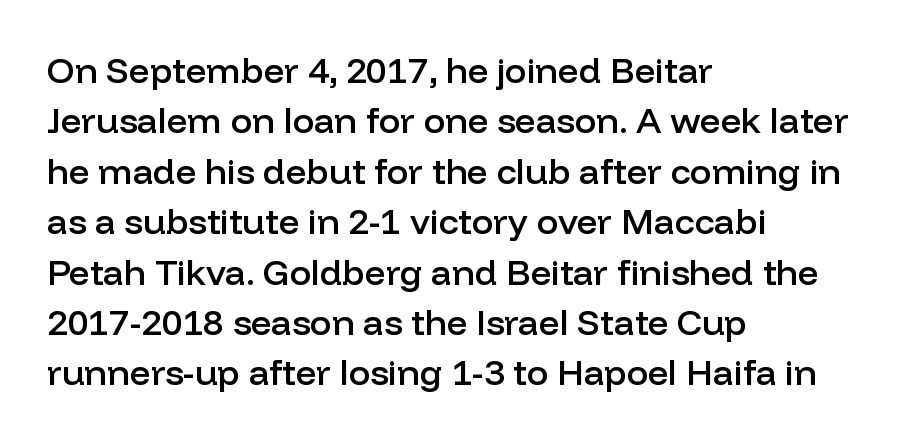
{"serif": "no", "italic": "no", "bold": "semi", "weight": "semibold", "width": "normal", "stroke_contrast": "low", "x_height": "medium", "monospaced": "no", "underline": "no", "align": "left", "line_spacing": "normal", "line_spacing_ratio": 1.4, "letter_spacing": "normal", "letter_spacing_em": 0.0, "glyph_px": 36}
